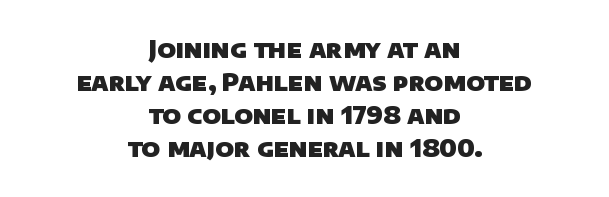
The rendering uses a moderate line-height, typical for paragraphs. Set as a true bold cut, around the 700 mark. Type without underlining. The typesetter chose a symmetrical, centered arrangement here. The line texture is even and compact thanks to regular tracking.
